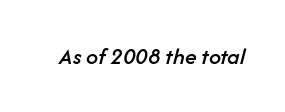
{"italic": "yes", "lean": "right", "slant_degrees": 14, "underline": "no", "letter_spacing": "normal", "letter_spacing_em": 0.0, "glyph_px": 24}
